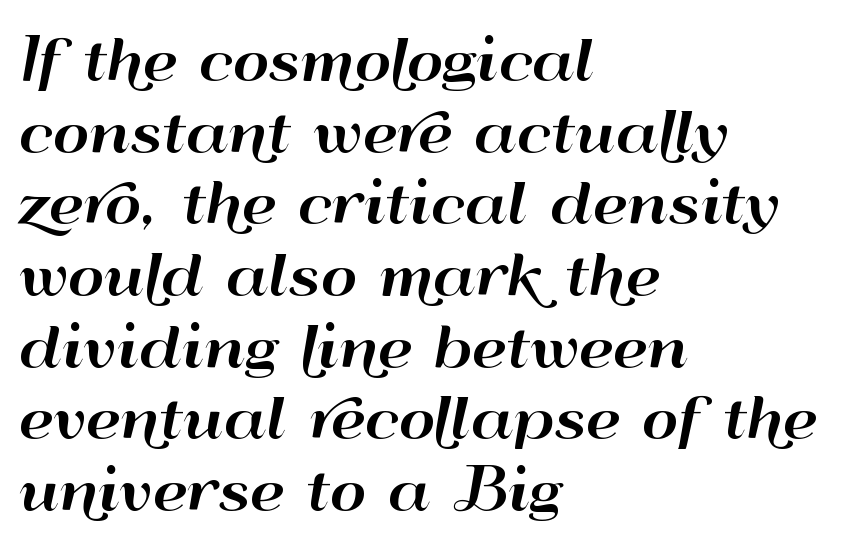
The image shows 56 px wide sans-serif type; set left-aligned, normal line spacing (1.28x), normal letter spacing, not underlined; high stroke contrast and a small x-height.
